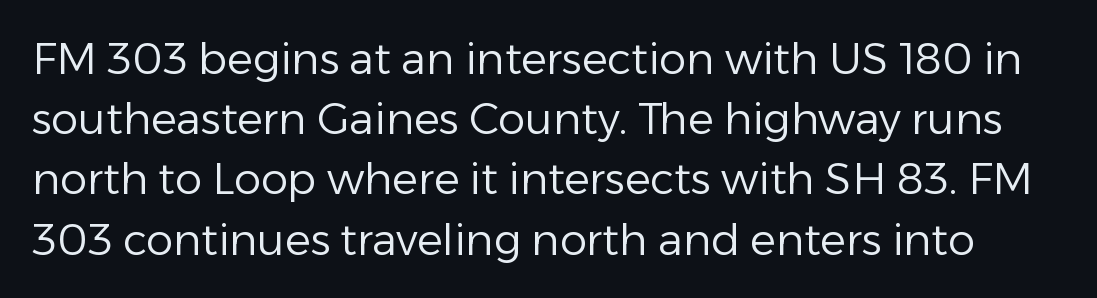
The image shows 43 px regular-weight sans-serif type, upright; set normal line spacing (1.4x), normal letter spacing, not underlined; low stroke contrast and a medium x-height.
